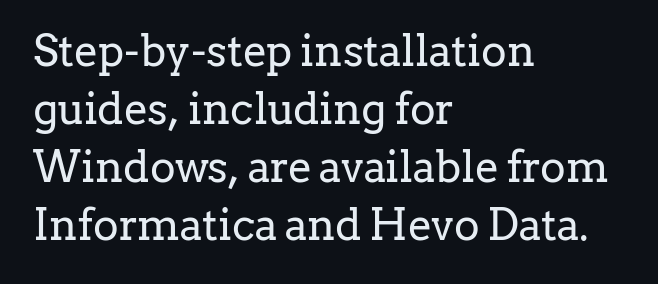
Designer's note — italics off, roman on. No letter is thick-stroked: the sample isn't bold. Nobody drew a line under any word here. These lines keep a tight, regular rhythm from letter to letter. The rendering shows small feet on the letterforms — a serif design.
